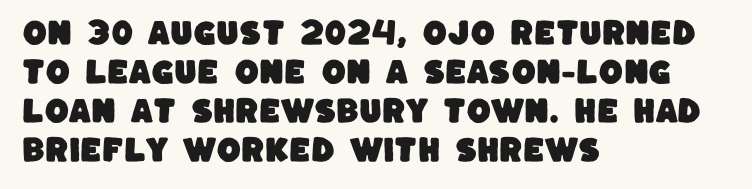
The image shows 28 px sans-serif type; set left-aligned, normal line spacing (1.39x), normal letter spacing, not underlined; low stroke contrast and a large x-height.
